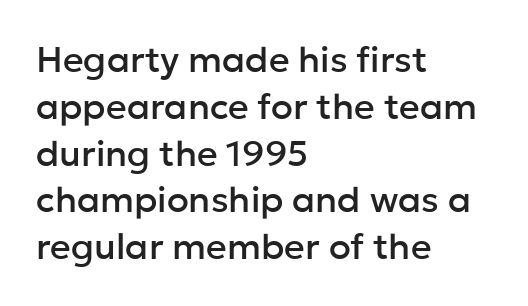
The image shows 36 px sans-serif type, upright; set left-aligned, normal line spacing (1.3x), normal letter spacing, not underlined; low stroke contrast and a medium x-height.
